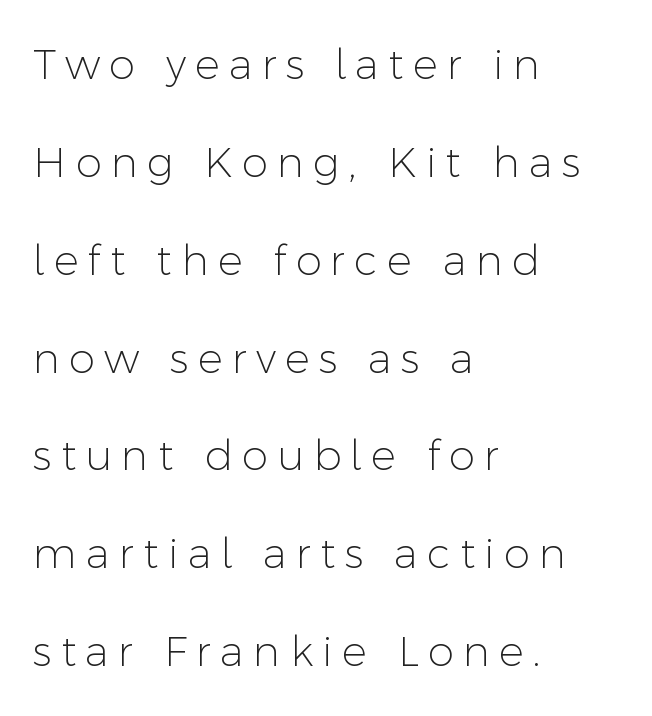
The image shows 42 px light sans-serif type, upright; set left-aligned, loose line spacing (2.33x), unusually wide letter spacing (+0.22 em), not underlined; low stroke contrast and a medium x-height.
